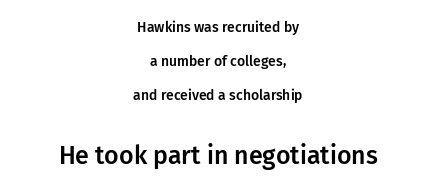
Q: Is the text italic (slanted)? A: No, it is upright.
Q: Is the text underlined? A: No.
Q: How is the paragraph aligned? A: Centered.
Q: Is the spacing between letters normal or unusually wide? A: Normal.
Q: Is the spacing between lines tight, normal or loose? A: Loose.
Q: Which block of text is set in a larger size, the first (top) or the second (bottom)? A: The second (bottom) one.
